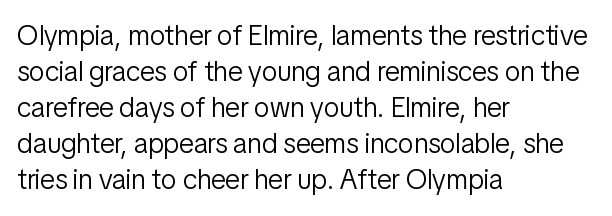
{"serif": "no", "italic": "no", "bold": "no", "weight": "light", "width": "condensed", "stroke_contrast": "low", "x_height": "medium", "monospaced": "no", "underline": "no", "align": "left", "line_spacing": "normal", "line_spacing_ratio": 1.29, "letter_spacing": "normal", "letter_spacing_em": 0.0, "glyph_px": 28}
